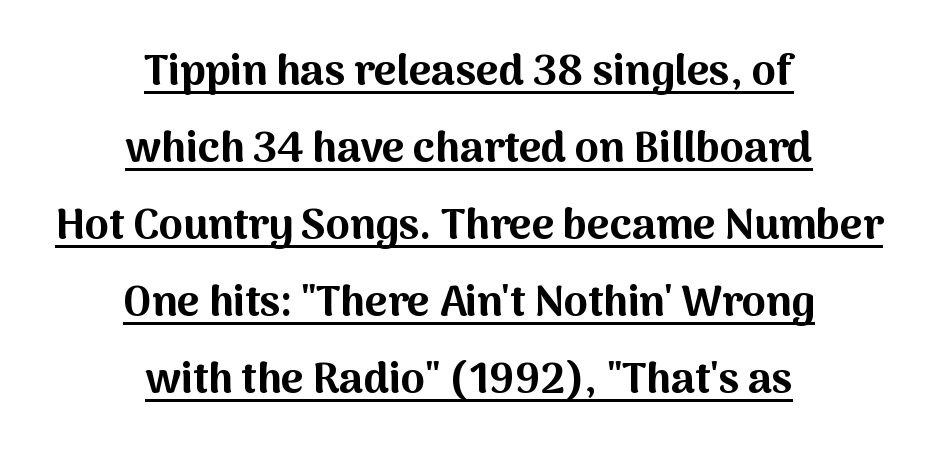
{"serif": "no", "italic": "no", "bold": "yes", "weight": "bold", "width": "normal", "stroke_contrast": "medium", "x_height": "medium", "monospaced": "no", "underline": "yes", "align": "center", "line_spacing_ratio": 1.79, "letter_spacing": "normal", "letter_spacing_em": 0.0, "glyph_px": 43}
